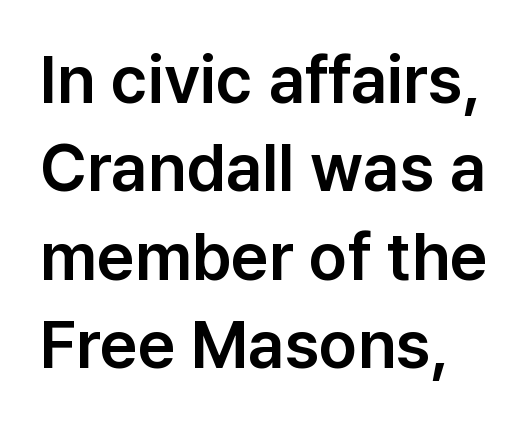
{"serif": "no", "italic": "no", "width": "normal", "stroke_contrast": "low", "x_height": "medium", "monospaced": "no", "underline": "no", "line_spacing": "normal", "line_spacing_ratio": 1.34, "letter_spacing": "normal", "letter_spacing_em": 0.0, "glyph_px": 66}
